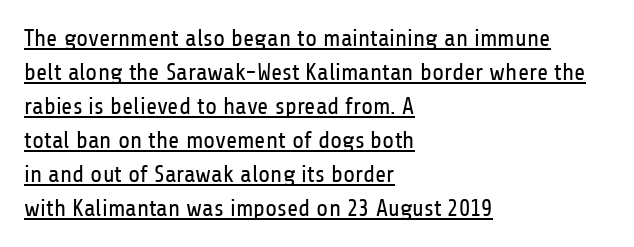
{"italic": "no", "bold": "no", "underline": "yes", "align": "left", "line_spacing": "normal", "line_spacing_ratio": 1.42, "letter_spacing": "normal", "letter_spacing_em": 0.0, "glyph_px": 24}
